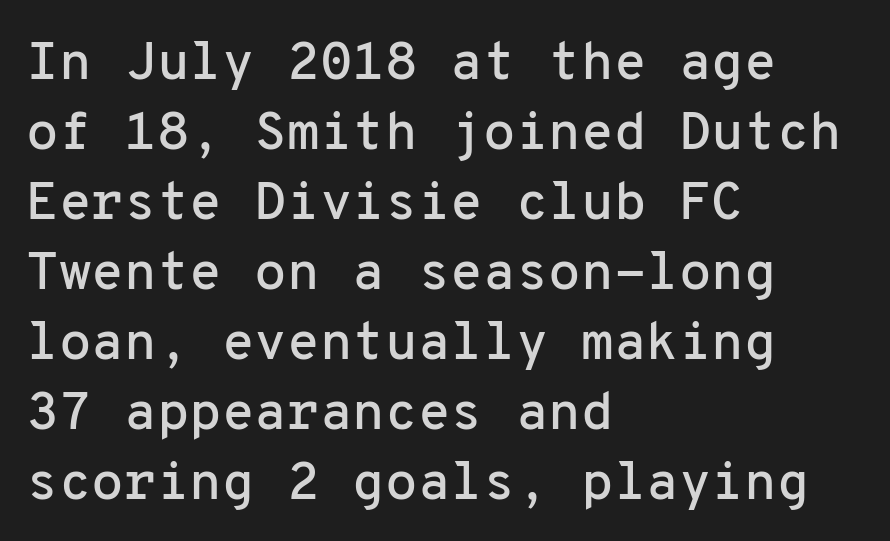
{"serif": "no", "italic": "no", "width": "normal", "stroke_contrast": "low", "x_height": "medium", "monospaced": "yes", "underline": "no", "align": "left", "line_spacing": "normal", "line_spacing_ratio": 1.32, "letter_spacing": "normal", "letter_spacing_em": 0.0, "glyph_px": 53}
